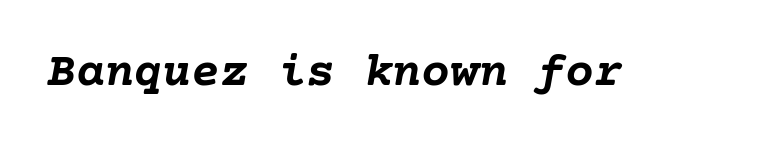
The zone under the glyphs is completely vacant. The strokes are fattened all the way to bold. This sample uses an oblique cut, with every glyph tilted off the vertical. The type is set solid horizontally, with unmodified tracking.
